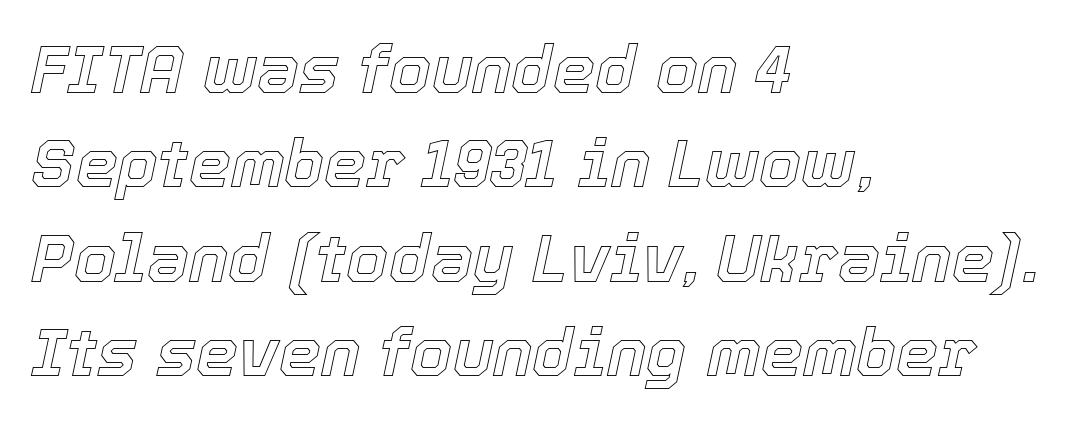
Whoever set this chose a conventional vertical rhythm. Underlining? Definitely not there. Tracking value appears to be zero — textbook default spacing. The text block is weighted toward the left margin, trailing off unevenly rightward. Here the designer chose a conventional face with non-uniform glyph widths.
